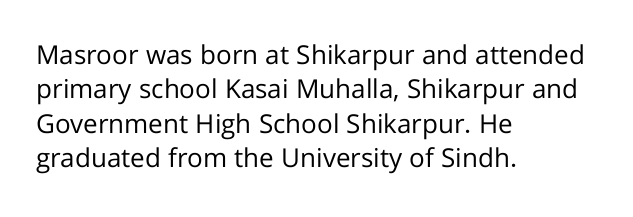
{"italic": "no", "bold": "no", "underline": "no", "align": "left", "line_spacing": "normal", "line_spacing_ratio": 1.32, "letter_spacing": "normal", "letter_spacing_em": 0.0, "glyph_px": 26}
